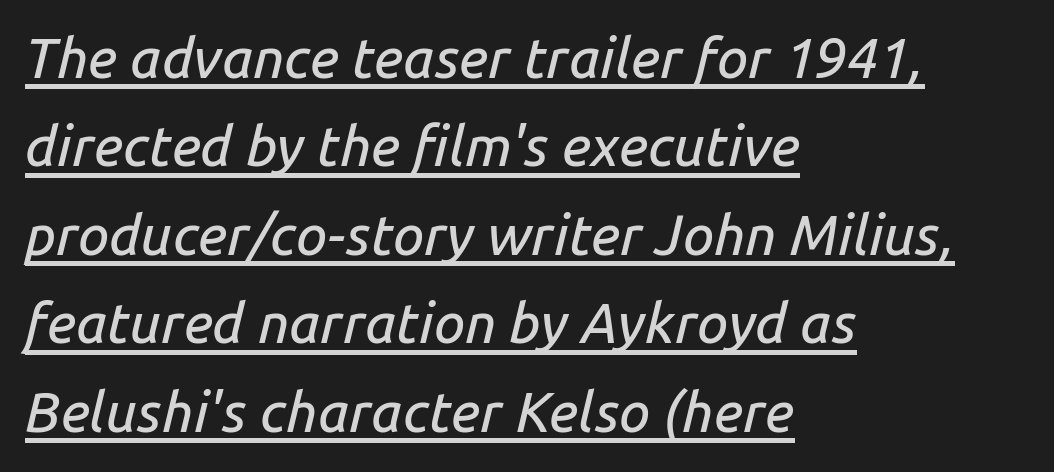
The image shows 56 px text type, italic (leaning right); set left-aligned, normal line spacing (1.58x), normal letter spacing, underlined; low stroke contrast and a medium x-height.
